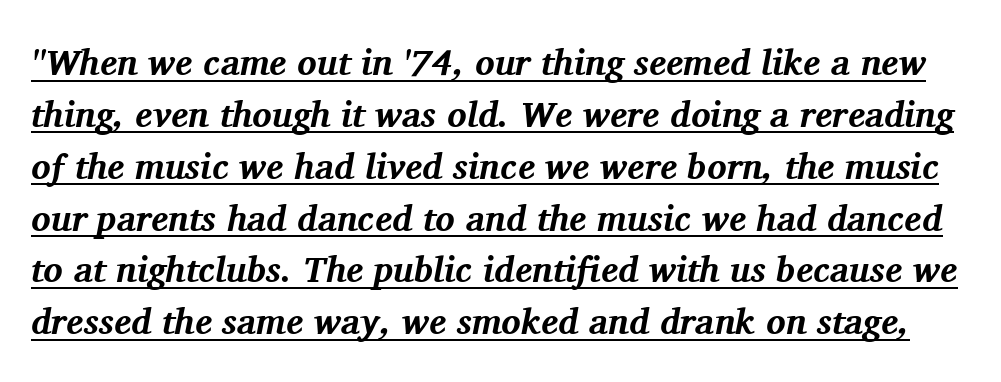
Q: Is the text bold? A: Yes.
Q: Is the text italic (slanted)? A: Yes, it leans right by about 11 degrees.
Q: Is the typeface a serif or a sans-serif typeface? A: Serif.
Q: Is the text underlined? A: Yes.
Q: Is the spacing between letters normal or unusually wide? A: Normal.
Q: Is the spacing between lines tight, normal or loose? A: Normal.
Q: Width (condensed, normal, or wide)? A: Normal.
Q: Stroke contrast? A: Medium.
Q: x-height? A: Medium.
Q: Monospaced? A: No.
